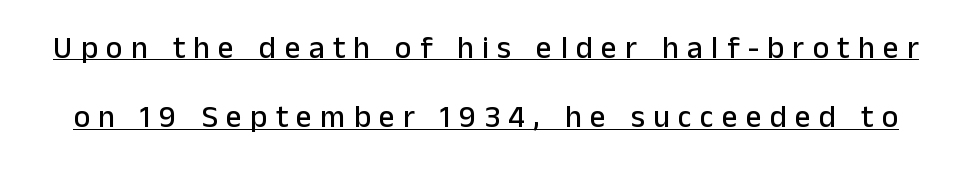
Q: Is the text italic (slanted)? A: No, it is upright.
Q: Is the typeface a serif or a sans-serif typeface? A: Sans-serif.
Q: Is the text underlined? A: Yes.
Q: Is the spacing between letters normal or unusually wide? A: Unusually wide.
Q: Is the spacing between lines tight, normal or loose? A: Loose.
Q: Width (condensed, normal, or wide)? A: Normal.
Q: Stroke contrast? A: Low.
Q: x-height? A: Medium.
Q: Monospaced? A: No.
